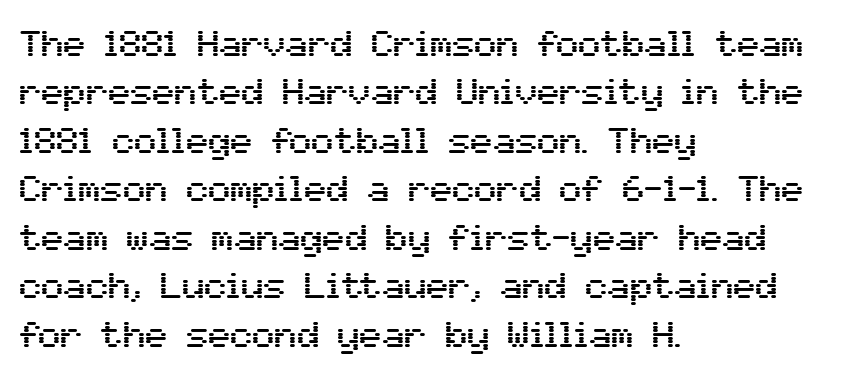
Tracking value appears to be zero — textbook default spacing. Casual observation: everything's shoved over to the left. Words float on clear page, feet unadorned. Horizontal bands of white between lines are of average thickness. The face used here is a sans, in the tradition of grotesques and geometrics. The specimen reads as upright at a glance.
